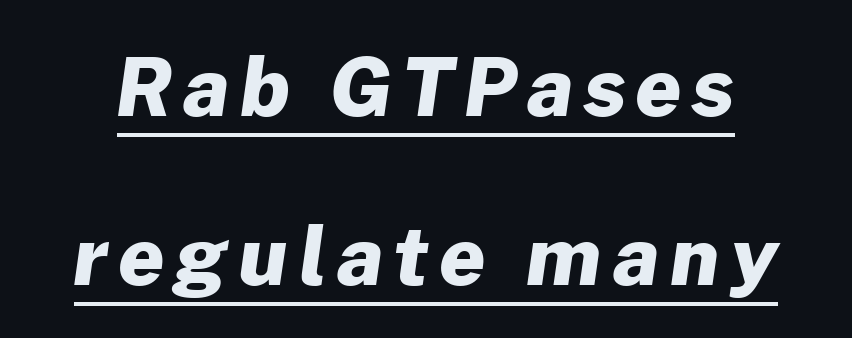
Regarding serifs, this sample does without them. Varying glyph widths throughout — classic text-font behaviour. Vertically, the passage feels expansive, rows floating well apart. The typesetting leans heavy: a genuine bold. Emphasis is given by a line drawn under the lettering.
